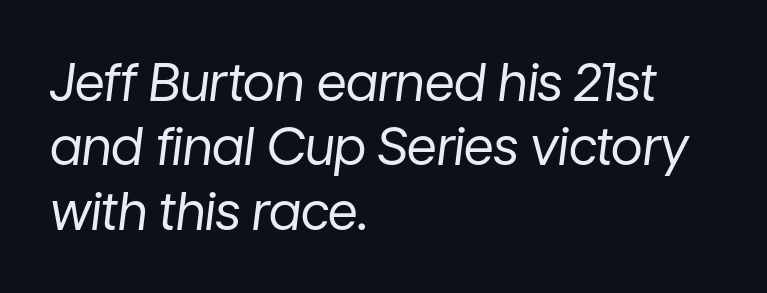
The image shows 52 px regular-weight type, italic (leaning right); set left-aligned, line spacing 1.24x, normal letter spacing, not underlined; low stroke contrast and a medium x-height.
